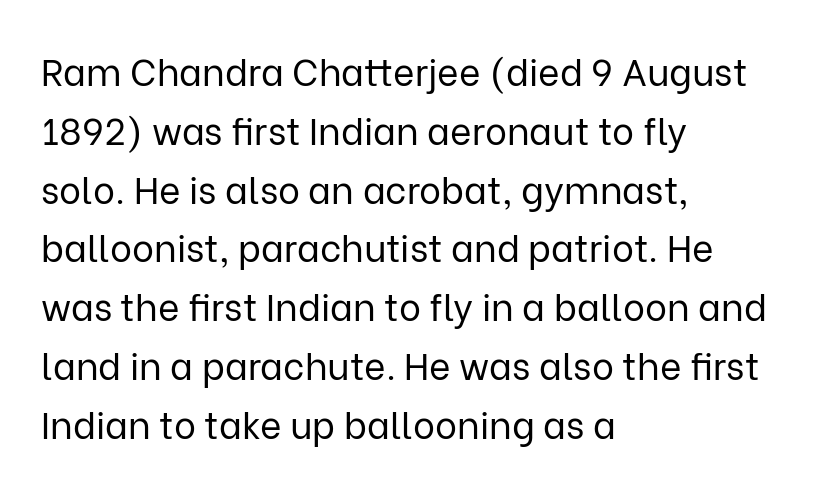
{"serif": "no", "italic": "no", "bold": "no", "weight": "regular", "width": "normal", "stroke_contrast": "low", "x_height": "medium", "monospaced": "no", "underline": "no", "align": "left", "line_spacing": "normal", "line_spacing_ratio": 1.59, "letter_spacing": "normal", "letter_spacing_em": 0.0, "glyph_px": 37}
